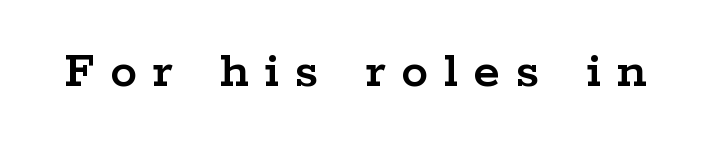
The image shows 54 px wide serif type, upright; set unusually wide letter spacing (+0.29 em), not underlined; low stroke contrast and a medium x-height.
